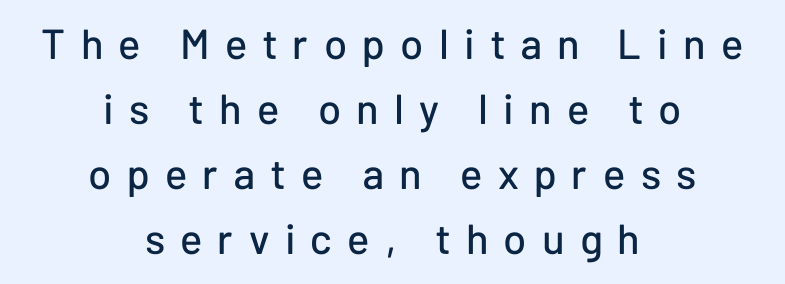
Unlike italic type, these characters show no tilt at all. Neither beginnings nor endings align; midpoints do. Look at the tracking — it's clearly loosened, letters drifting apart. The rendering uses natural spacing where letterforms have individual widths. Words float on clear page, feet unadorned.
